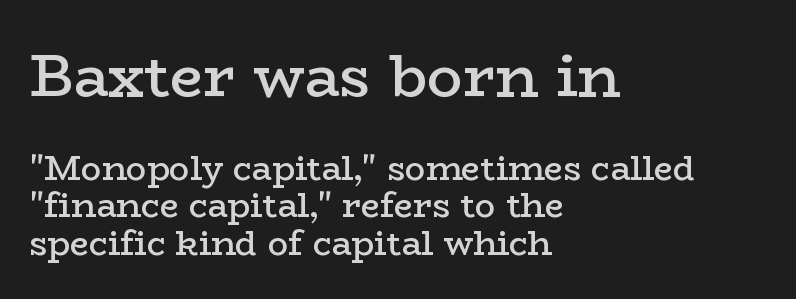
Q: Is the text bold? A: Semi-bold.
Q: Is the text italic (slanted)? A: No, it is upright.
Q: Is the typeface a serif or a sans-serif typeface? A: Serif.
Q: Is the text underlined? A: No.
Q: How is the paragraph aligned? A: Left-aligned.
Q: Is the spacing between letters normal or unusually wide? A: Normal.
Q: Is the spacing between lines tight, normal or loose? A: Tight.
Q: Which block of text is set in a larger size, the first (top) or the second (bottom)? A: The first (top) one.
Q: Width (condensed, normal, or wide)? A: Wide.
Q: Stroke contrast? A: Low.
Q: x-height? A: Medium.
Q: Monospaced? A: No.
